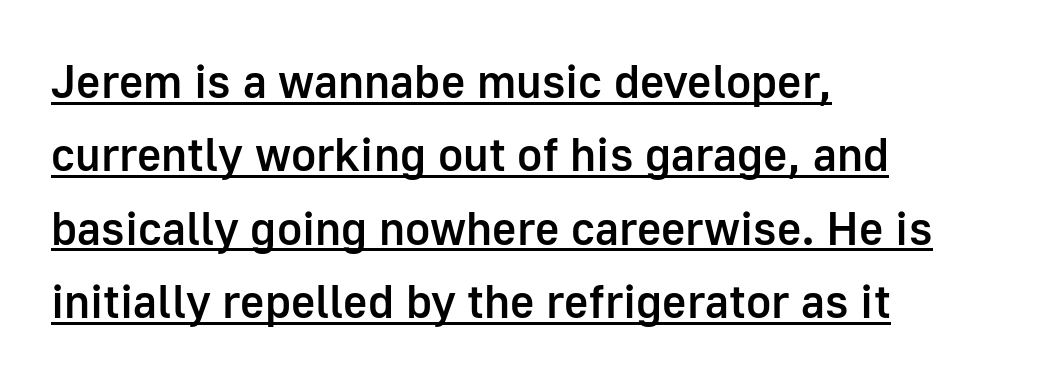
Q: Is the text bold? A: Semi-bold.
Q: Is the text italic (slanted)? A: No, it is upright.
Q: Is the typeface a serif or a sans-serif typeface? A: Sans-serif.
Q: Is the text underlined? A: Yes.
Q: How is the paragraph aligned? A: Left-aligned.
Q: Is the spacing between letters normal or unusually wide? A: Normal.
Q: Is the spacing between lines tight, normal or loose? A: Normal.
Q: Width (condensed, normal, or wide)? A: Normal.
Q: Stroke contrast? A: Low.
Q: x-height? A: Medium.
Q: Monospaced? A: No.
